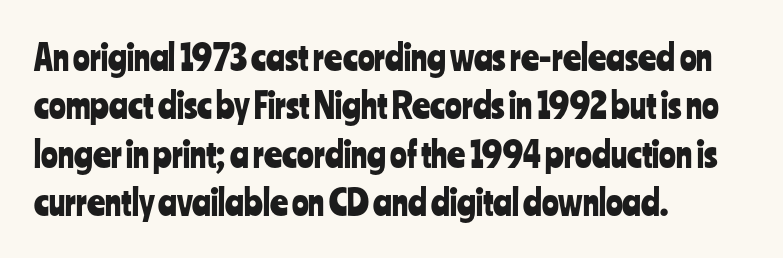
Descenders are the only things crossing below the line. The passage shown stacks its lines at a standard gap. These lines are composed in type without serifs. Line beginnings align vertically; line endings do not. Every stem runs plumb, perpendicular to the baseline.
